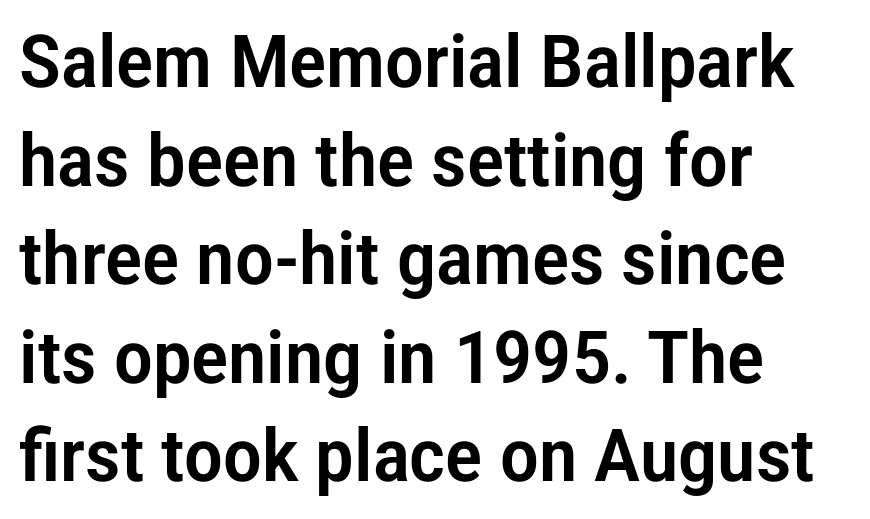
Type without underlining. The rendering anchors every line to the left-hand side. Default kerning and tracking; the words read as compact shapes. Horizontal bands of white between lines are of average thickness. The characters display no serif detailing; their extremities are plain.
